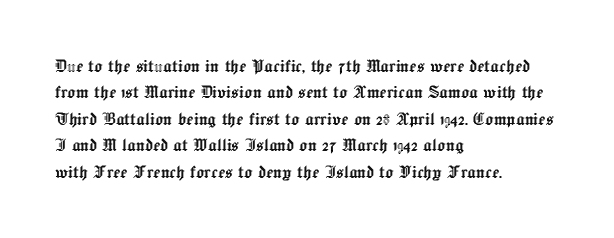
The image shows 21 px text type, upright; set left-aligned, normal line spacing (1.26x), normal letter spacing, not underlined.
